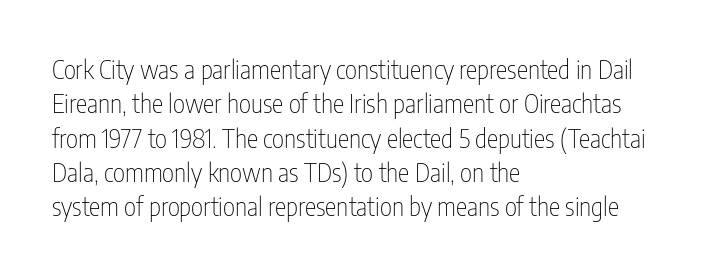
Leftover space on each line is placed entirely after the last word. Notice how the stems are strictly vertical — no italics here. The rendering uses a moderate line-height, typical for paragraphs. Underlining? Definitely not there. A light-to-regular cut is what we see here.
